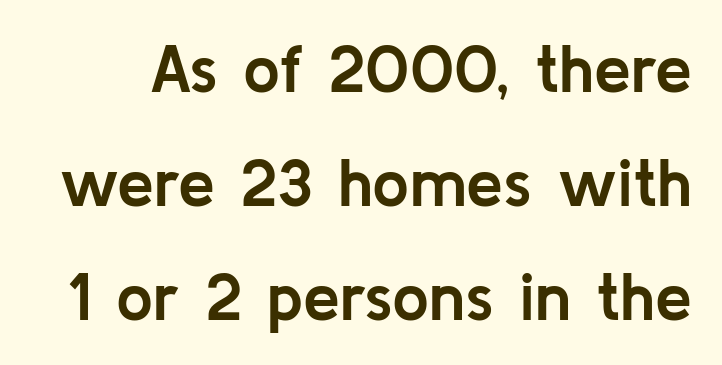
{"serif": "no", "italic": "no", "bold": "yes", "weight": "semibold", "width": "normal", "stroke_contrast": "low", "x_height": "medium", "monospaced": "no", "underline": "no", "line_spacing_ratio": 1.73, "letter_spacing": "normal", "letter_spacing_em": 0.0, "glyph_px": 66}
